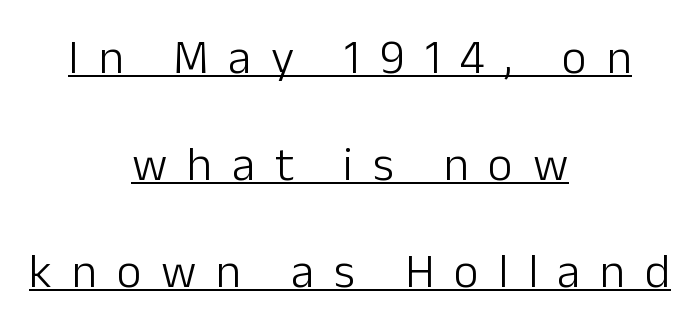
Spacing verdict: proportional, widths tailored to each character. Both edges are ragged and mirror each other, which tells us the setting is centered. This sample trades compactness for vertical openness between lines. The characters display no serif detailing; their extremities are plain. Loose tracking; the words dissolve into strings of separated letters. The passage shown is not bold in any degree.
